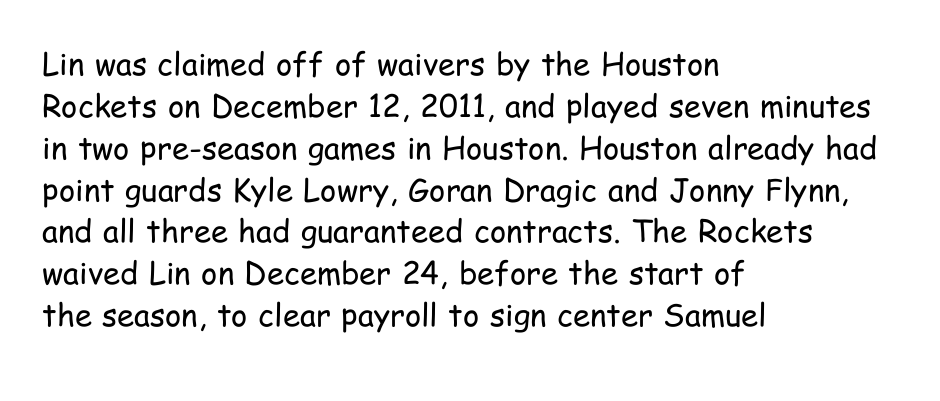
The image shows 31 px regular-weight, condensed sans-serif type, upright; set left-aligned, normal line spacing (1.35x), normal letter spacing, not underlined; low stroke contrast and a medium x-height.
